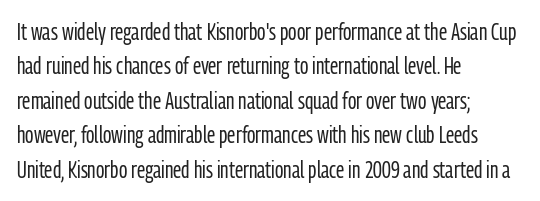
{"italic": "no", "bold": "no", "underline": "no", "align": "left", "line_spacing": "normal", "line_spacing_ratio": 1.5, "letter_spacing": "normal", "letter_spacing_em": 0.0, "glyph_px": 23}
